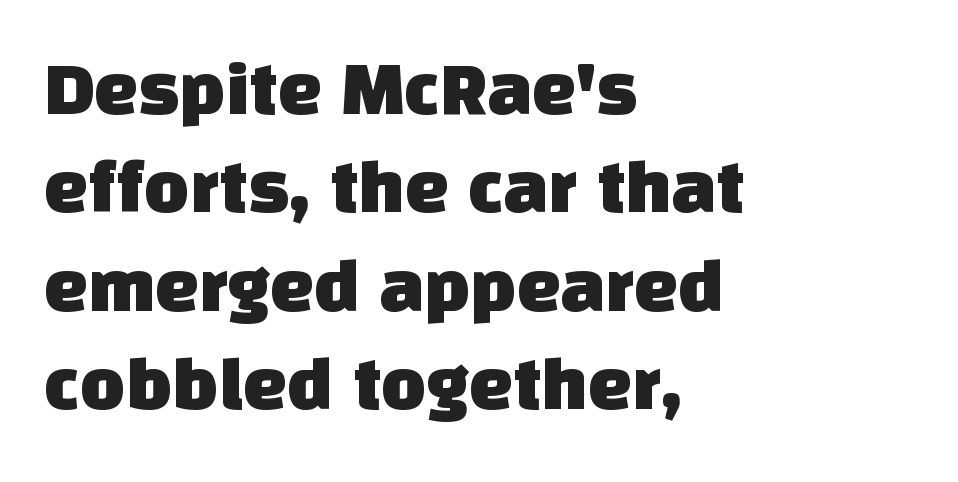
Q: Is the typeface a serif or a sans-serif typeface? A: Sans-serif.
Q: Is the text underlined? A: No.
Q: How is the paragraph aligned? A: Left-aligned.
Q: Is the spacing between letters normal or unusually wide? A: Normal.
Q: Is the spacing between lines tight, normal or loose? A: Normal.
Q: Width (condensed, normal, or wide)? A: Normal.
Q: Stroke contrast? A: Low.
Q: x-height? A: Large.
Q: Monospaced? A: No.
